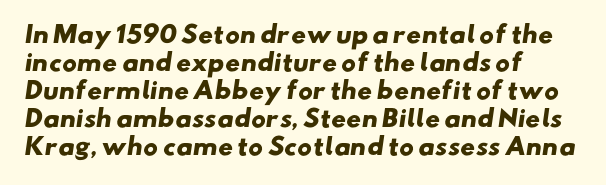
All the whitespace from short lines collects on the right. Only glyphs here, with clear space below each row. Bold? Absolutely — the strokes are thick and heavy. The letterforms sit shoulder to shoulder at normal distance.
